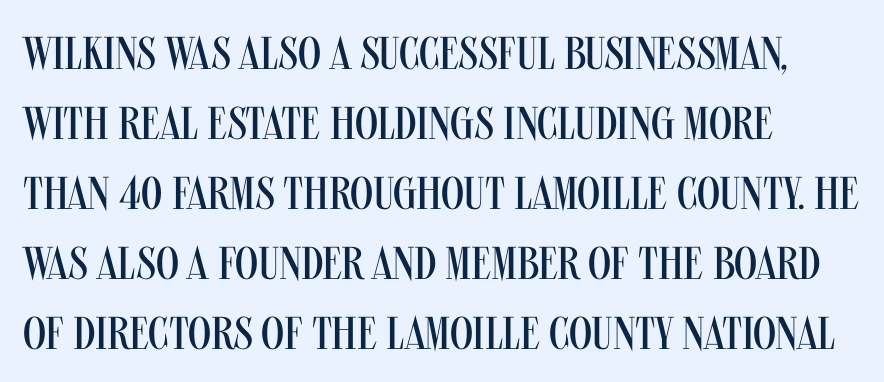
Q: Is the text bold? A: No.
Q: Is the text italic (slanted)? A: No, it is upright.
Q: Is the typeface a serif or a sans-serif typeface? A: Sans-serif.
Q: Is the text underlined? A: No.
Q: How is the paragraph aligned? A: Left-aligned.
Q: Is the spacing between letters normal or unusually wide? A: Normal.
Q: Is the spacing between lines tight, normal or loose? A: Normal.
Q: Width (condensed, normal, or wide)? A: Condensed.
Q: Stroke contrast? A: Medium.
Q: x-height? A: Large.
Q: Monospaced? A: No.
